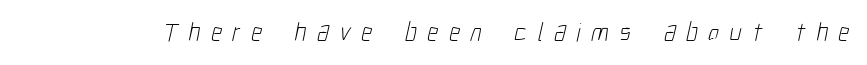
The image shows 26 px text type; set unusually wide letter spacing (+0.41 em), not underlined.
